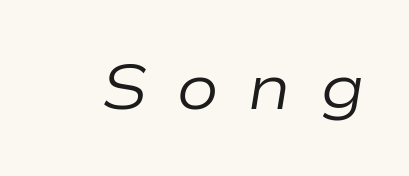
{"italic": "yes", "lean": "right", "slant_degrees": 9, "bold": "no", "weight": "regular", "width": "wide", "stroke_contrast": "low", "x_height": "medium", "monospaced": "no", "underline": "no", "letter_spacing": "wide", "letter_spacing_em": 0.44, "glyph_px": 64}
